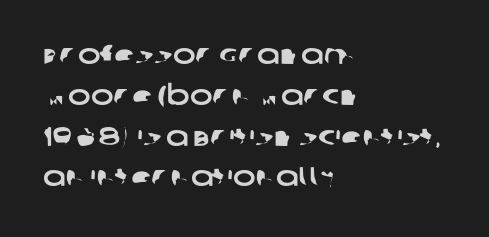
Q: Is the text underlined? A: No.
Q: How is the paragraph aligned? A: Left-aligned.
Q: Is the spacing between letters normal or unusually wide? A: Normal.
Q: Is the spacing between lines tight, normal or loose? A: Normal.
